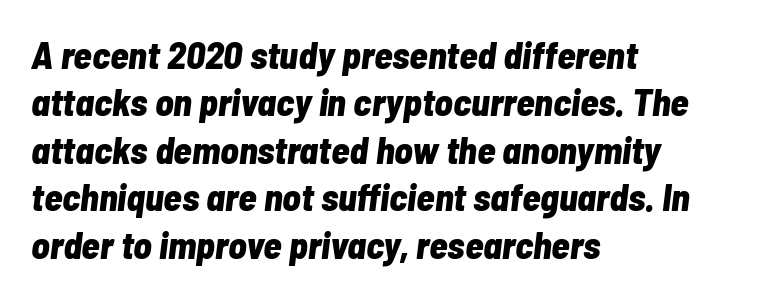
Line spacing here is normal. It's the slanting kind of type. Each row of text sits above clean, open space. Think of a printed novel: that variable character pitch is what you see here. As a designer I'd log this as weight 700, bold. The lines are quadded left.
